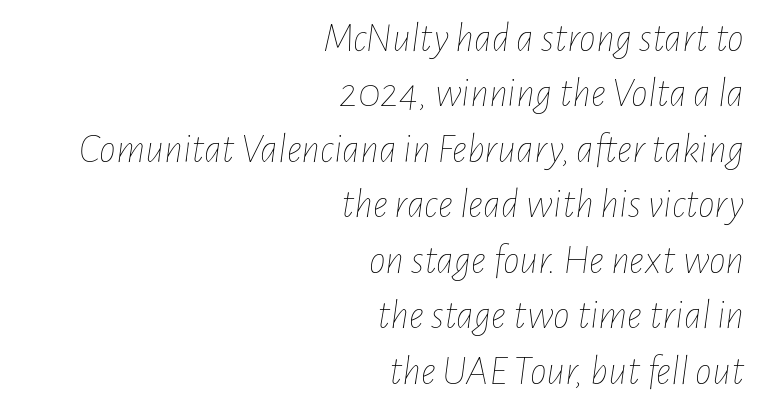
{"italic": "yes", "lean": "right", "slant_degrees": 7, "bold": "no", "weight": "thin", "width": "condensed", "stroke_contrast": "low", "x_height": "medium", "monospaced": "no", "underline": "no", "align": "right", "line_spacing": "normal", "line_spacing_ratio": 1.32, "letter_spacing": "normal", "letter_spacing_em": 0.0, "glyph_px": 42}
